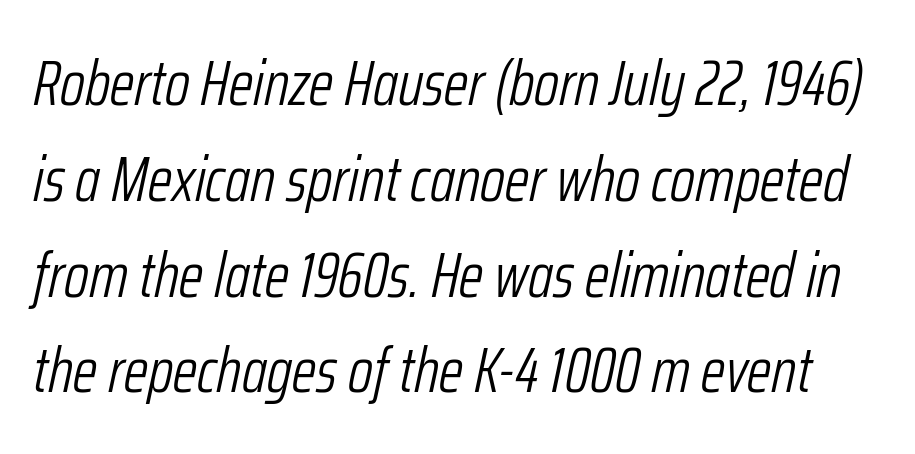
{"italic": "yes", "lean": "right", "slant_degrees": 12, "bold": "no", "weight": "light", "width": "condensed", "stroke_contrast": "low", "x_height": "medium", "monospaced": "no", "underline": "no", "line_spacing": "normal", "line_spacing_ratio": 1.52, "letter_spacing": "normal", "letter_spacing_em": 0.0, "glyph_px": 63}
